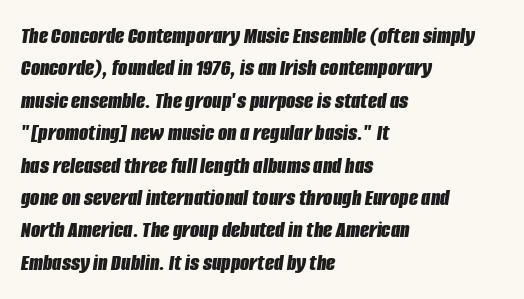
The image shows 24 px bold type, italic (leaning right); set left-aligned, normal line spacing (1.35x), normal letter spacing, not underlined.
